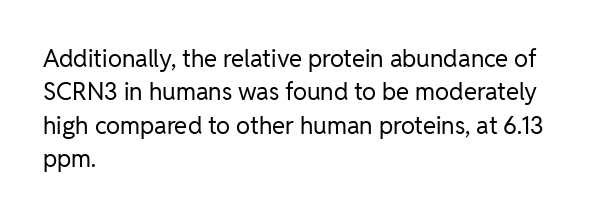
The image shows 24 px text type, upright; set left-aligned, normal line spacing (1.39x), normal letter spacing, not underlined.
